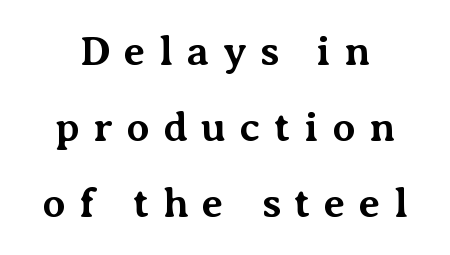
{"serif": "yes", "italic": "no", "bold": "yes", "weight": "bold", "width": "normal", "stroke_contrast": "medium", "x_height": "medium", "monospaced": "no", "underline": "no", "line_spacing_ratio": 1.81, "letter_spacing": "wide", "letter_spacing_em": 0.32, "glyph_px": 42}
